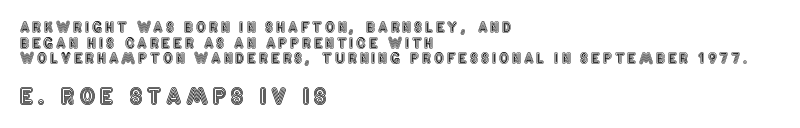
It's the straight-up-and-down kind of type. Spacing between characters has been opened up far beyond the box default. Type without underlining. Is the block centered? No — it sits flush against the left margin. These lines huddle together more closely than default settings would place them. Whoever set this made the second block the dominant, larger element.
